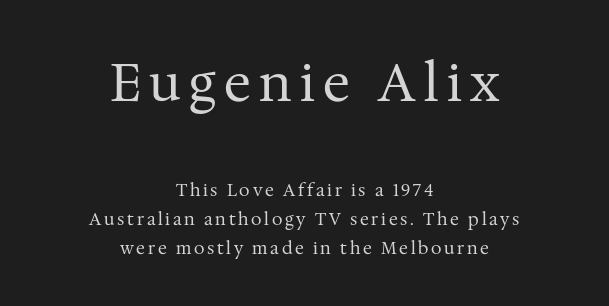
The letters look calm and open, with moderate or lighter stems. Neither beginnings nor endings align; midpoints do. The letters stand upright; this is a roman face. The characters display serif detailing at their extremities. This rendering features lettering with no underline.
